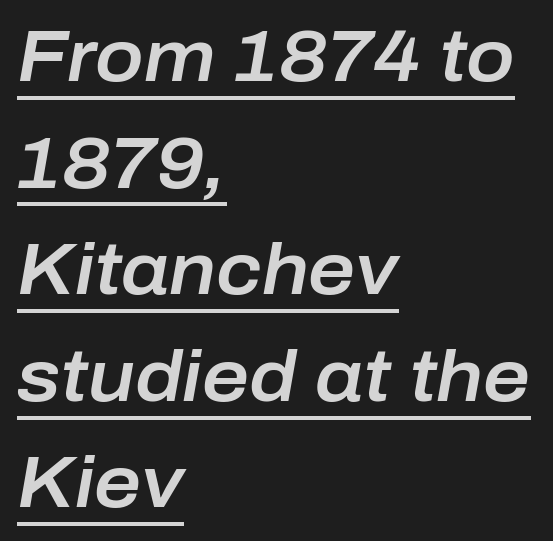
The image shows 72 px text type, italic (leaning right); set left-aligned, normal line spacing (1.48x), normal letter spacing, underlined; low stroke contrast and a medium x-height.
